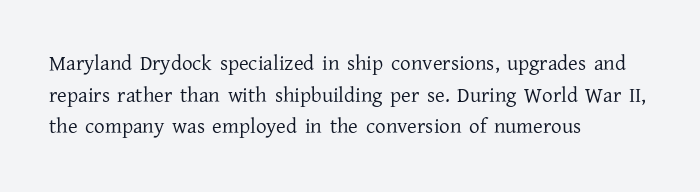
{"italic": "no", "bold": "no", "underline": "no", "align": "left", "line_spacing": "normal", "line_spacing_ratio": 1.51, "letter_spacing": "normal", "letter_spacing_em": 0.0, "glyph_px": 21}
